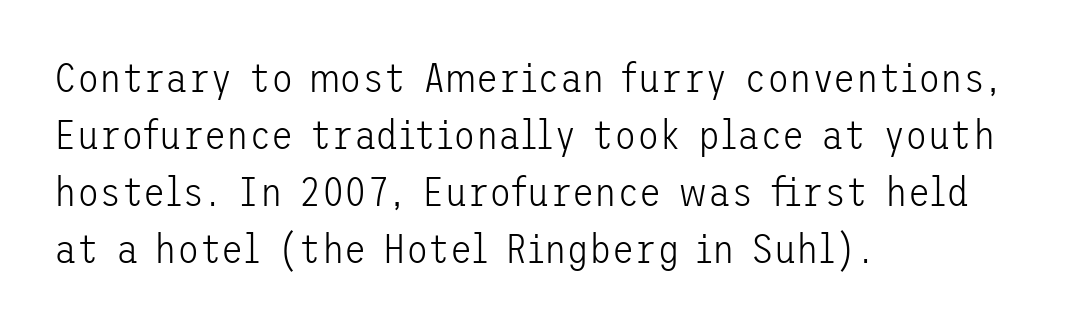
You could call the tracking neutral — neither tight nor loose. The typography opts for an upright posture over an oblique one. These lines stack with their left ends in a neat column. Font category for this specimen: sans-serif. No extra ink here — the face is not bold. The passage shown stacks its lines at a standard gap.
